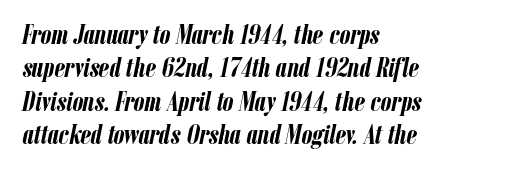
The image shows 27 px bold type, italic (leaning right); set left-aligned, line spacing 1.24x, normal letter spacing, not underlined.
